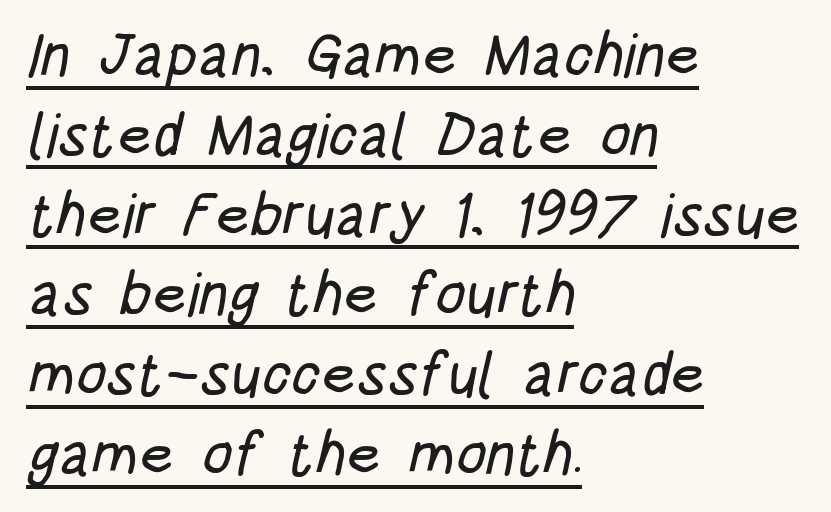
{"serif": "no", "width": "condensed", "stroke_contrast": "low", "x_height": "large", "monospaced": "no", "underline": "yes", "align": "left", "line_spacing": "normal", "line_spacing_ratio": 1.33, "letter_spacing": "normal", "letter_spacing_em": 0.0, "glyph_px": 60}
